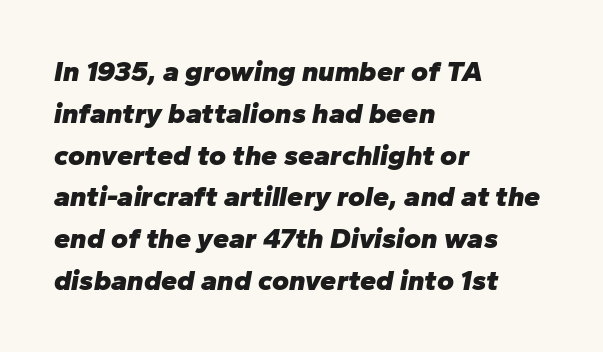
The image shows 29 px heavy type, italic (leaning right); set left-aligned, normal line spacing (1.44x), normal letter spacing, not underlined; low stroke contrast and a medium x-height.
